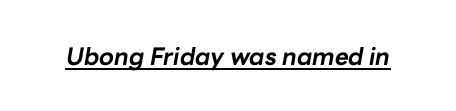
Chunky letters — that's bold for sure. Would a proofreader flag this as italicized? Yes. Underline: present. Letter spacing: default.
